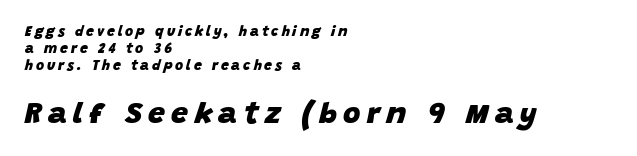
Q: Is the text bold? A: Yes.
Q: Is the text italic (slanted)? A: Yes, it leans right by about 15 degrees.
Q: Is the text underlined? A: No.
Q: How is the paragraph aligned? A: Left-aligned.
Q: Is the spacing between letters normal or unusually wide? A: Unusually wide.
Q: Which block of text is set in a larger size, the first (top) or the second (bottom)? A: The second (bottom) one.
Q: Width (condensed, normal, or wide)? A: Normal.
Q: Stroke contrast? A: Low.
Q: x-height? A: Large.
Q: Monospaced? A: No.
